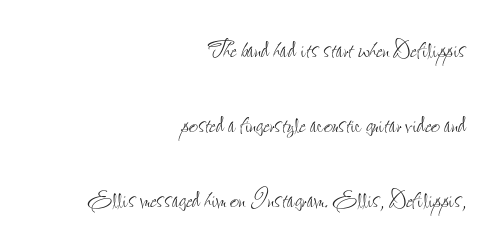
Q: Is the text bold? A: No.
Q: Is the text italic (slanted)? A: Yes.
Q: Is the text underlined? A: No.
Q: How is the paragraph aligned? A: Right-aligned.
Q: Is the spacing between letters normal or unusually wide? A: Normal.
Q: Is the spacing between lines tight, normal or loose? A: Loose.
Q: Width (condensed, normal, or wide)? A: Condensed.
Q: Stroke contrast? A: Low.
Q: x-height? A: Small.
Q: Monospaced? A: No.
